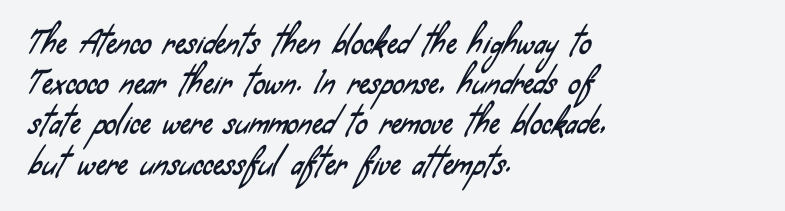
Each letter keeps its own natural width here, so spacing adapts to shape. Short note: letters normally spaced. The typeface chosen for these lines omits serifs. The ragged edge is on the right, which tells us the setting is flush left.
